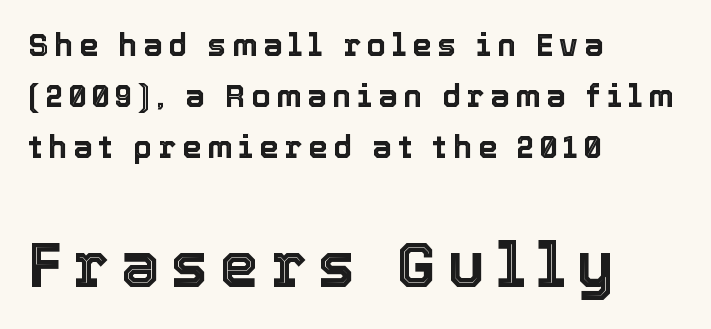
{"italic": "no", "width": "normal", "x_height": "medium", "monospaced": "no", "underline": "no", "align": "left", "line_spacing": "normal", "line_spacing_ratio": 1.65, "larger_block": "second", "size_ratio": 2.0, "glyph_px": 62}
